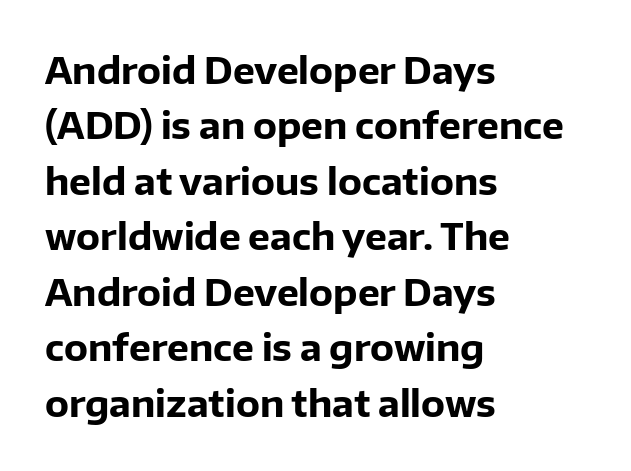
The image shows 37 px bold sans-serif type, upright; set left-aligned, normal line spacing (1.5x), normal letter spacing, not underlined; low stroke contrast and a medium x-height.
